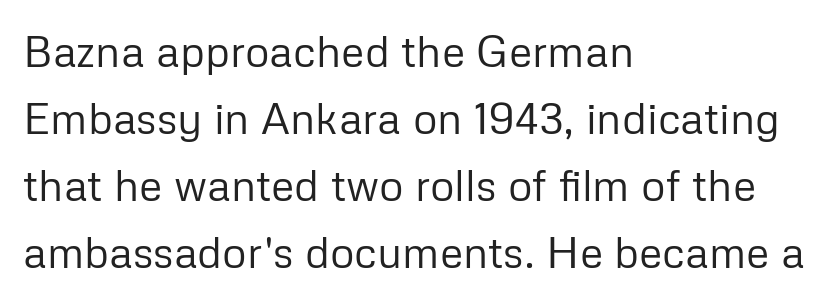
A typesetter would call this proportional, since set widths differ per character. Notice how descenders clear the ascenders below comfortably — that's standard leading. Honestly, the letter spacing is just normal — you wouldn't notice it. The area under the type is left untouched.
